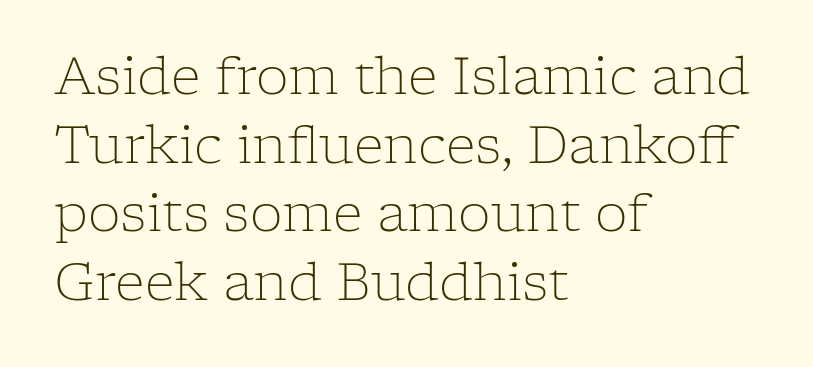
The image shows 52 px light serif type, upright; set left-aligned, normal line spacing (1.32x), normal letter spacing, not underlined; low stroke contrast and a medium x-height.
